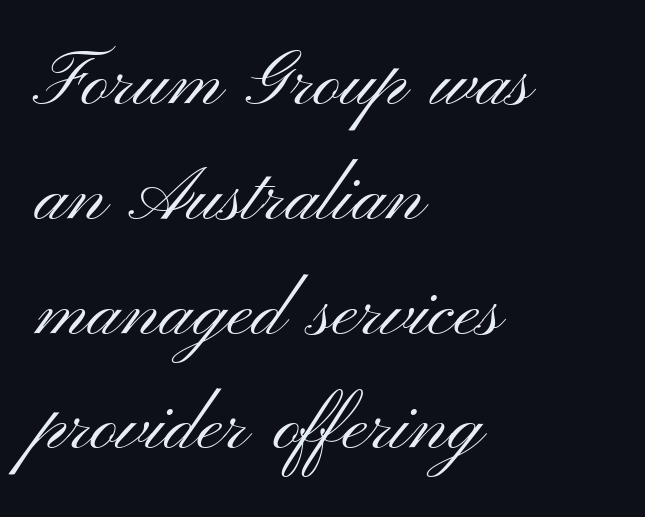
The image shows 76 px light, wide sans-serif type; set left-aligned, normal line spacing (1.51x), normal letter spacing, not underlined; medium stroke contrast and a small x-height.
